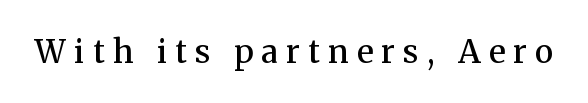
The image shows 32 px semibold serif type, upright; set unusually wide letter spacing (+0.26 em), not underlined; medium stroke contrast and a medium x-height.
